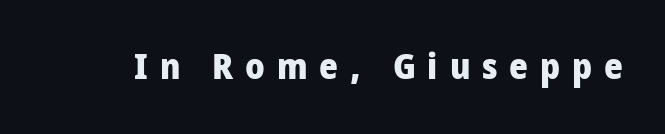
Q: Is the text bold? A: Yes.
Q: Is the text italic (slanted)? A: No, it is upright.
Q: Is the typeface a serif or a sans-serif typeface? A: Sans-serif.
Q: Is the text underlined? A: No.
Q: Is the spacing between letters normal or unusually wide? A: Unusually wide.
Q: Width (condensed, normal, or wide)? A: Condensed.
Q: Stroke contrast? A: Low.
Q: x-height? A: Large.
Q: Monospaced? A: No.
